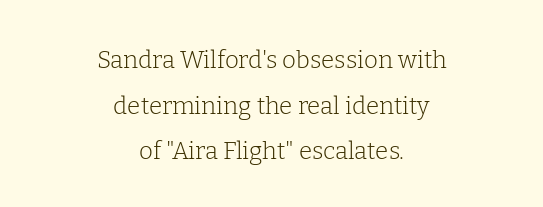
The setting favours the middle, as headings and verse often do. In terms of posture, this sample is upright. The horizontal fit of the characters is conventional and even. Glance below the letters and you will spot only blank space. Stroke mass is kept to a normal reading level or below. You could fit nearly another row in the gap between these rows.
